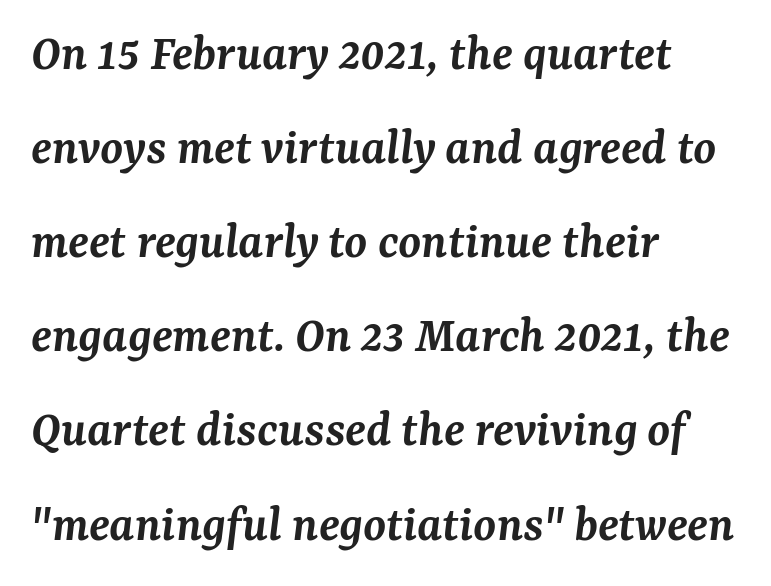
Glyph-to-glyph distance matches everyday printed text. Here the designer chose a conventional face with non-uniform glyph widths. Stroke terminals: seriffed. Each line starts at the same left margin while the right side varies. Compared with ordinary roman type, these characters are visibly tilted. The zone under the glyphs is completely vacant.
